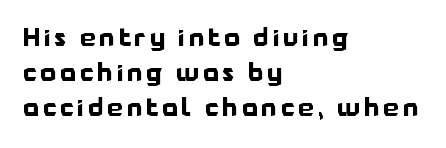
Q: Is the text bold? A: Yes.
Q: Is the text italic (slanted)? A: No, it is upright.
Q: Is the text underlined? A: No.
Q: How is the paragraph aligned? A: Left-aligned.
Q: Is the spacing between lines tight, normal or loose? A: Normal.
